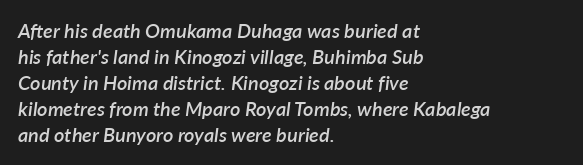
Q: Is the text bold? A: Semi-bold.
Q: Is the text italic (slanted)? A: Yes, it leans right by about 7 degrees.
Q: Is the text underlined? A: No.
Q: How is the paragraph aligned? A: Left-aligned.
Q: Is the spacing between letters normal or unusually wide? A: Normal.
Q: Is the spacing between lines tight, normal or loose? A: Normal.
